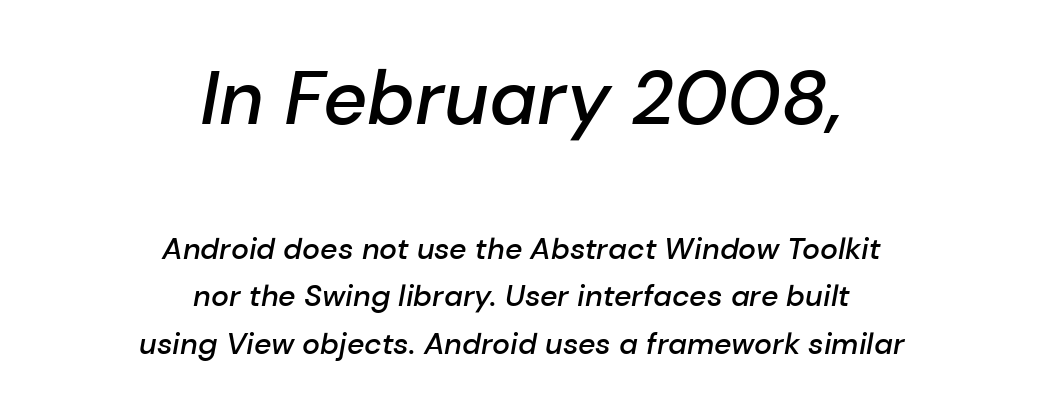
The letterforms sit shoulder to shoulder at normal distance. This sample keeps an unexceptional amount of space between lines. This sample is center-justified, so both line endings float freely. The foot of each line stays bare and open. Note: larger setting up top, smaller setting below. Is the type slanted? Yes — the strokes lean at a clear angle.
